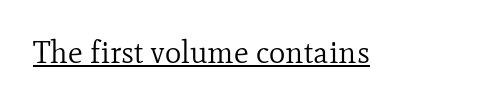
Q: Is the text bold? A: No.
Q: Is the text italic (slanted)? A: No, it is upright.
Q: Is the typeface a serif or a sans-serif typeface? A: Serif.
Q: Is the text underlined? A: Yes.
Q: Is the spacing between letters normal or unusually wide? A: Normal.
Q: Width (condensed, normal, or wide)? A: Normal.
Q: Stroke contrast? A: Low.
Q: x-height? A: Small.
Q: Monospaced? A: No.
